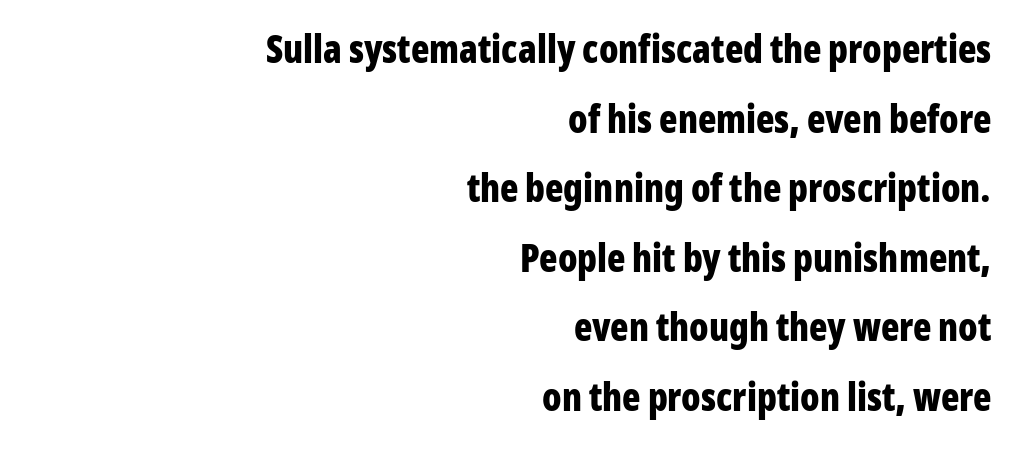
{"serif": "no", "italic": "no", "bold": "yes", "weight": "bold", "width": "condensed", "stroke_contrast": "low", "x_height": "medium", "monospaced": "no", "underline": "no", "align": "right", "line_spacing_ratio": 1.83, "letter_spacing": "normal", "letter_spacing_em": 0.0, "glyph_px": 38}
